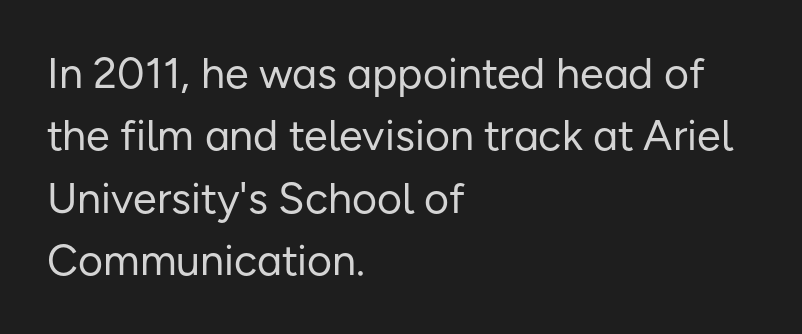
The image shows 43 px regular-weight sans-serif type, upright; set left-aligned, normal line spacing (1.45x), normal letter spacing, not underlined; low stroke contrast and a medium x-height.
